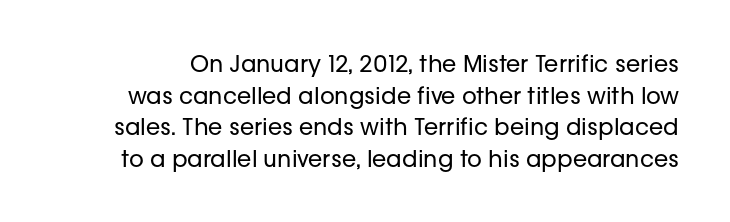
{"italic": "no", "bold": "no", "underline": "no", "line_spacing": "normal", "line_spacing_ratio": 1.38, "letter_spacing": "normal", "letter_spacing_em": 0.0, "glyph_px": 23}
